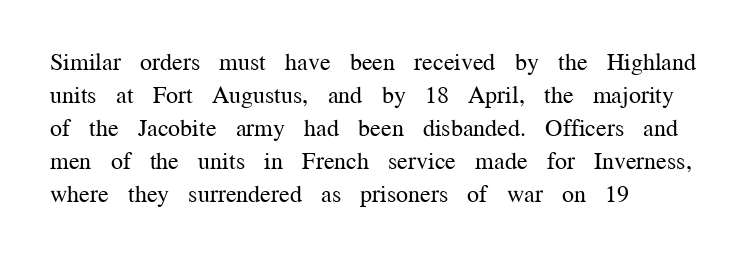
These lines stack with their left ends in a neat column. Letters rest on an invisible, unmarked baseline. The lines sit at an ordinary, default distance from one another. The type sits square on the baseline with zero lean. No letter is thick-stroked: the sample isn't bold. Default kerning and tracking; the words read as compact shapes.
